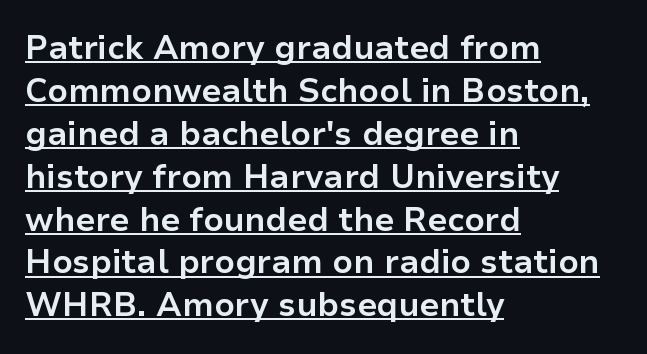
The image shows 33 px bold sans-serif type, upright; set left-aligned, normal line spacing (1.3x), normal letter spacing, underlined; low stroke contrast and a medium x-height.
